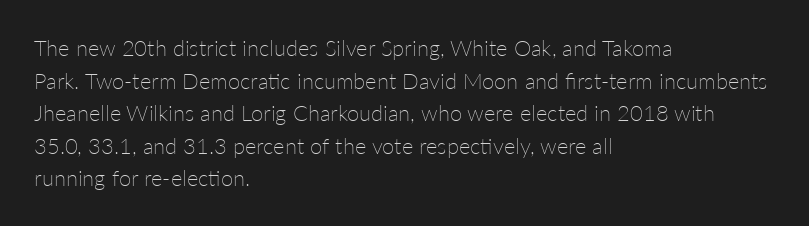
The image shows 22 px text type, upright; set left-aligned, normal line spacing (1.48x), normal letter spacing, not underlined.
